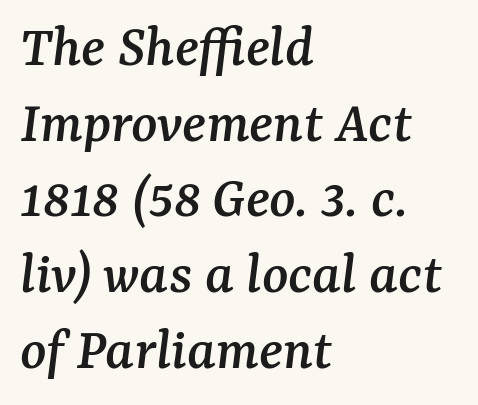
The face used here is rendered with its standard letterfit. Is this a sans? No — the strokes have serifs. Bare-footed words on every line. Proportional: the letters do not fall into vertical columns.
